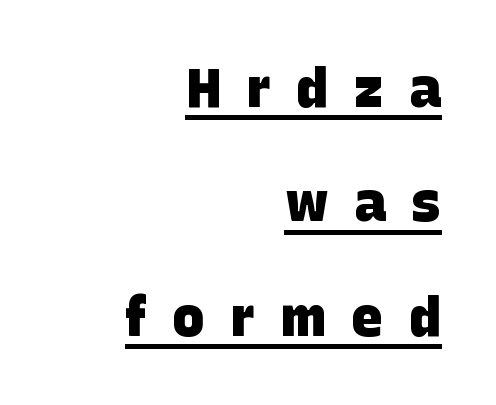
Character widths vary here, with narrow letters taking less room than wide ones. Does extra space separate the letters? Yes, quite a lot of it. A typesetter would label this face a sans. The leading is generous, giving the passage an open texture.
